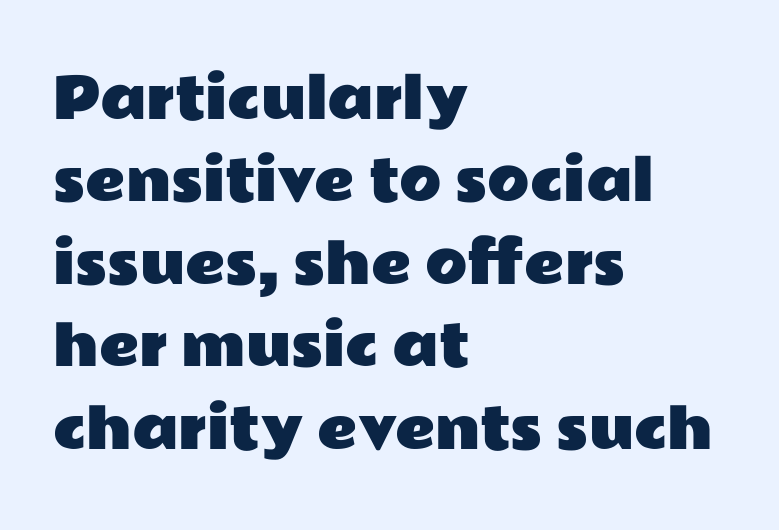
{"serif": "no", "italic": "no", "width": "wide", "stroke_contrast": "low", "x_height": "medium", "monospaced": "no", "underline": "no", "align": "left", "line_spacing": "normal", "line_spacing_ratio": 1.5, "letter_spacing": "normal", "letter_spacing_em": 0.0, "glyph_px": 55}
